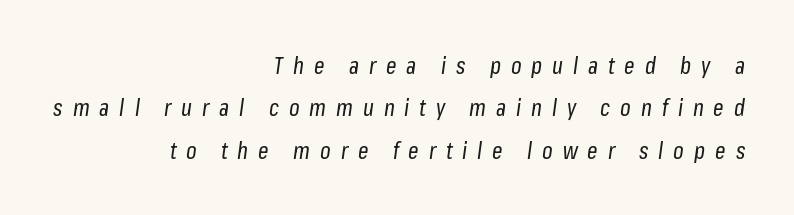
The lines are quadded right. The area under the type is left untouched. The letters are slanted; this is an italic face. Stems here are at most as thick as an everyday book face. Loose tracking; the words dissolve into strings of separated letters.
